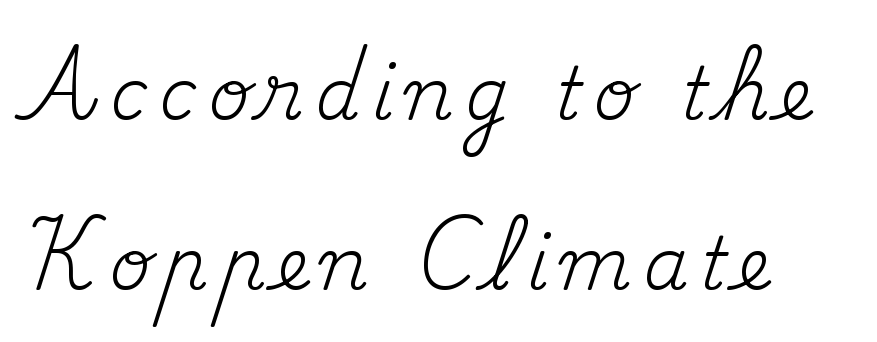
Horizontal bands of white between lines are thick stripes. The typeface chosen for these lines features serifs. Varying glyph widths throughout — classic text-font behaviour. The rendering anchors every line to the left-hand side. No letter is thick-stroked: the sample isn't bold.
